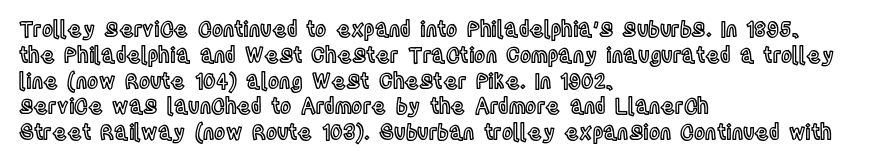
Q: Is the text italic (slanted)? A: No, it is upright.
Q: Is the text underlined? A: No.
Q: How is the paragraph aligned? A: Left-aligned.
Q: Is the spacing between letters normal or unusually wide? A: Normal.
